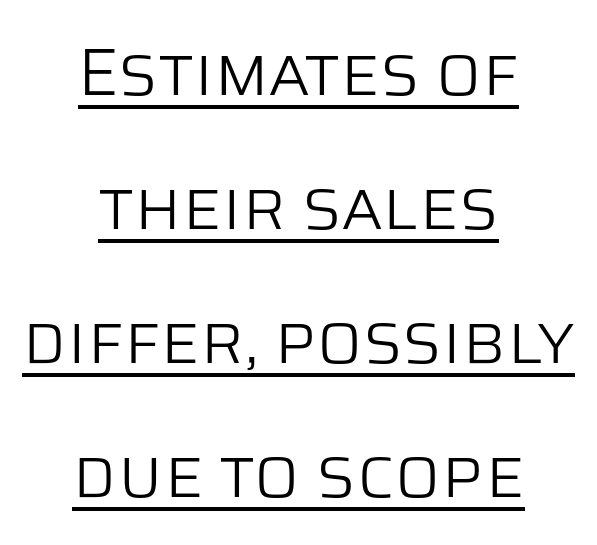
{"serif": "no", "italic": "no", "bold": "no", "weight": "light", "width": "normal", "stroke_contrast": "low", "x_height": "large", "monospaced": "no", "underline": "yes", "align": "center", "line_spacing": "loose", "line_spacing_ratio": 2.0, "letter_spacing": "normal", "letter_spacing_em": 0.0, "glyph_px": 67}
